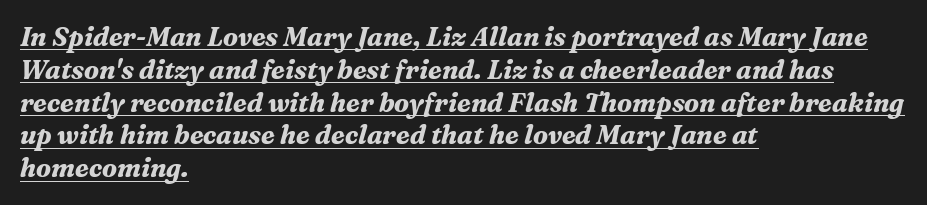
The image shows 26 px bold type, italic (leaning right); set left-aligned, normal line spacing (1.26x), normal letter spacing, underlined.
